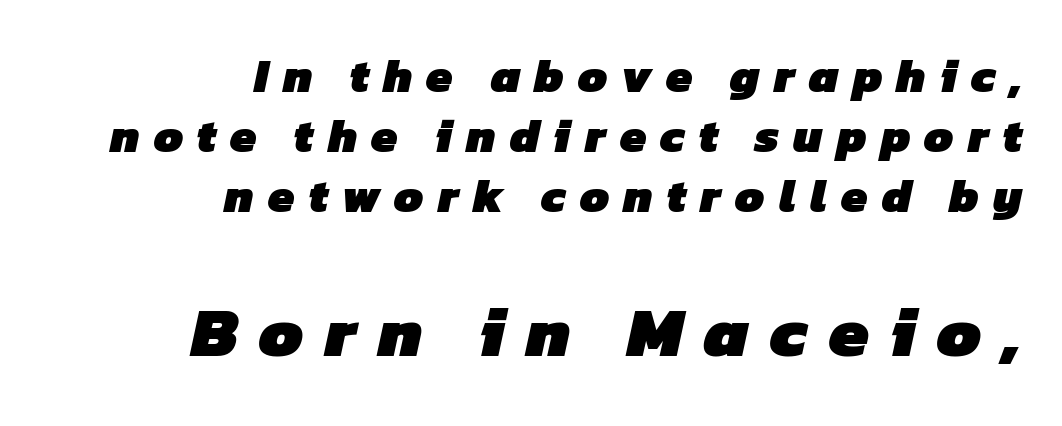
Q: Is the text bold? A: Yes.
Q: Is the typeface a serif or a sans-serif typeface? A: Sans-serif.
Q: Is the text underlined? A: No.
Q: How is the paragraph aligned? A: Right-aligned.
Q: Is the spacing between letters normal or unusually wide? A: Unusually wide.
Q: Is the spacing between lines tight, normal or loose? A: Normal.
Q: Which block of text is set in a larger size, the first (top) or the second (bottom)? A: The second (bottom) one.
Q: Width (condensed, normal, or wide)? A: Normal.
Q: Stroke contrast? A: Low.
Q: x-height? A: Medium.
Q: Monospaced? A: No.
